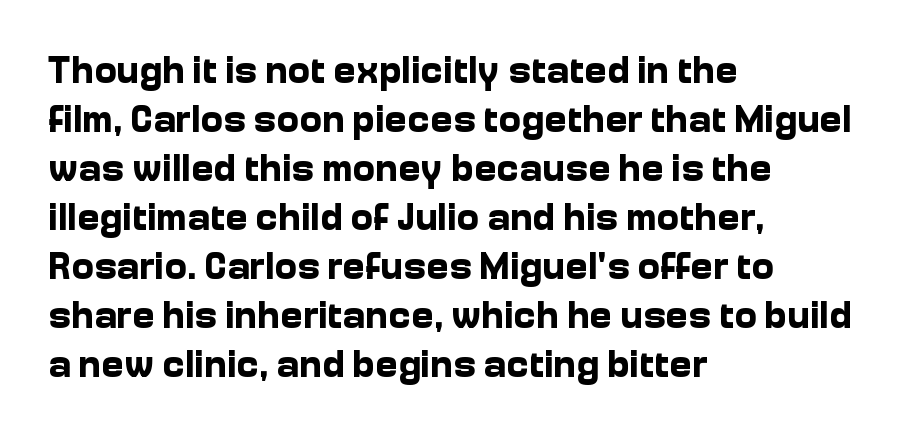
{"serif": "no", "italic": "no", "bold": "yes", "weight": "bold", "width": "normal", "stroke_contrast": "low", "x_height": "medium", "monospaced": "no", "underline": "no", "align": "left", "line_spacing": "normal", "line_spacing_ratio": 1.29, "letter_spacing": "normal", "letter_spacing_em": 0.0, "glyph_px": 38}
